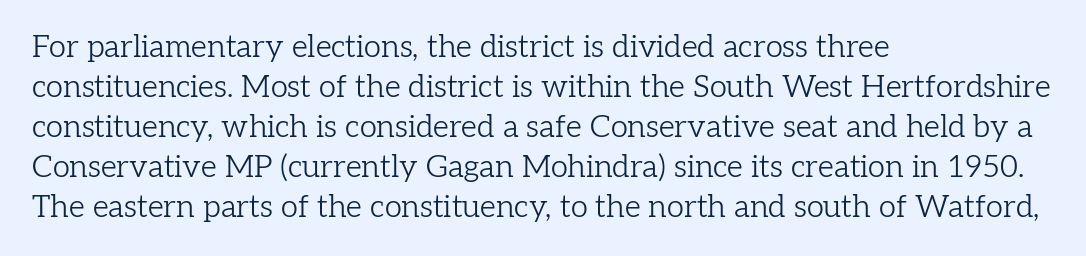
Q: Is the text bold? A: No.
Q: Is the text italic (slanted)? A: No, it is upright.
Q: Is the typeface a serif or a sans-serif typeface? A: Serif.
Q: Is the text underlined? A: No.
Q: How is the paragraph aligned? A: Left-aligned.
Q: Is the spacing between letters normal or unusually wide? A: Normal.
Q: Is the spacing between lines tight, normal or loose? A: Normal.
Q: Width (condensed, normal, or wide)? A: Normal.
Q: Stroke contrast? A: Low.
Q: x-height? A: Medium.
Q: Monospaced? A: No.
